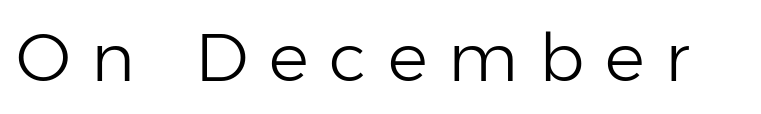
{"serif": "no", "italic": "no", "bold": "no", "weight": "light", "width": "normal", "stroke_contrast": "low", "x_height": "medium", "monospaced": "no", "underline": "no", "letter_spacing": "wide", "letter_spacing_em": 0.31, "glyph_px": 67}
